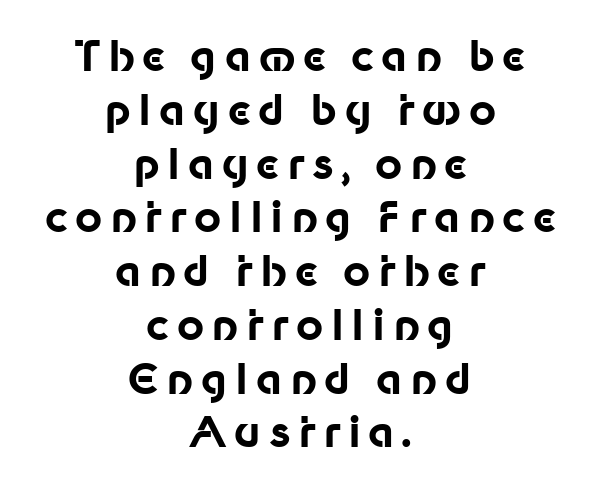
{"serif": "no", "italic": "no", "bold": "yes", "weight": "bold", "width": "normal", "stroke_contrast": "low", "x_height": "medium", "monospaced": "no", "underline": "no", "align": "center", "line_spacing": "normal", "line_spacing_ratio": 1.28, "glyph_px": 42}
